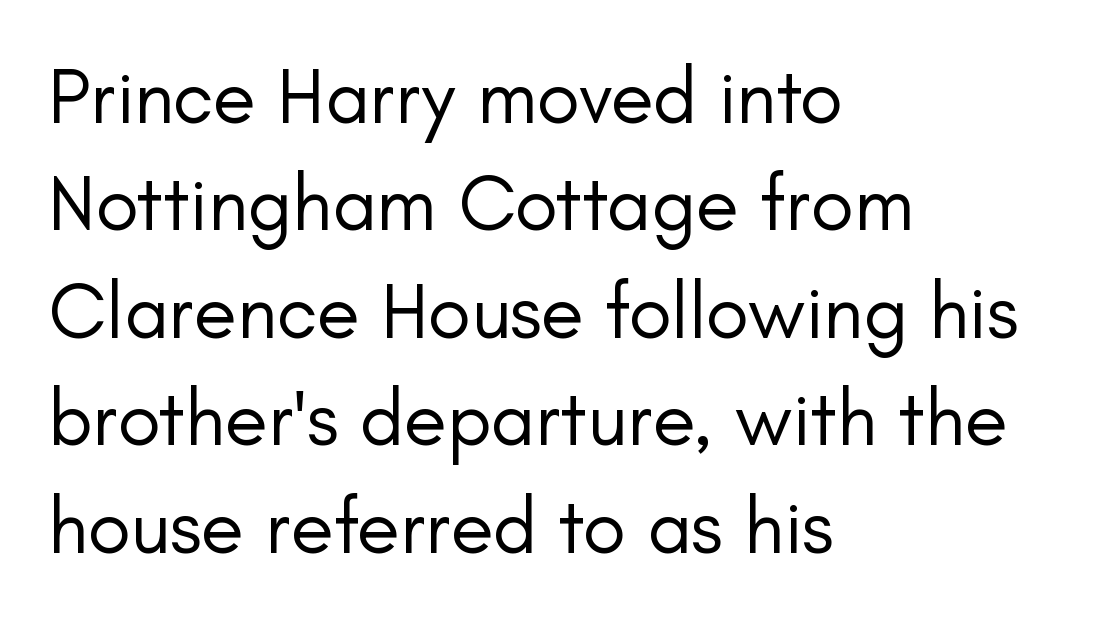
Looks like regular typesetting: each glyph gets only the width it needs. Students, note that the glyphs here touch the page at normal intervals. The paragraph has a hard left edge and a soft right edge. Check the space under the baseline: it is left empty.
